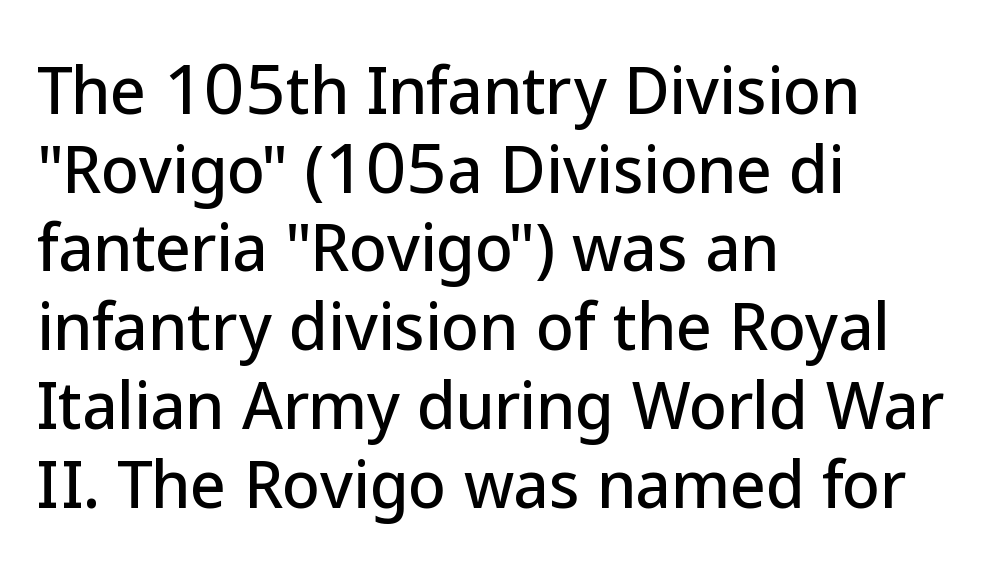
In terms of posture, this sample is upright. The rendering uses natural spacing where letterforms have individual widths. Font category for this specimen: sans-serif. How would I describe the line gaps? Plain and ordinary.
